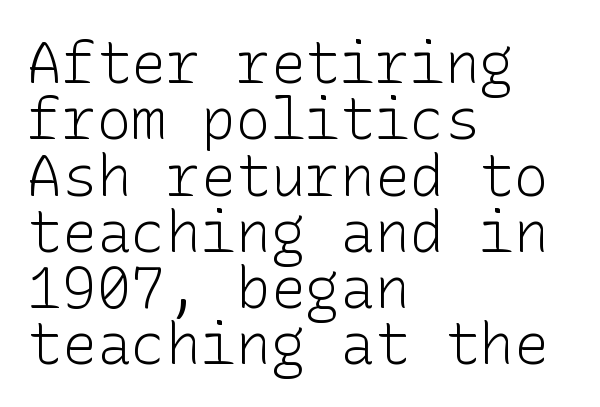
Q: Is the text bold? A: No.
Q: Is the text italic (slanted)? A: No, it is upright.
Q: Is the typeface a serif or a sans-serif typeface? A: Sans-serif.
Q: Is the text underlined? A: No.
Q: How is the paragraph aligned? A: Left-aligned.
Q: Is the spacing between letters normal or unusually wide? A: Normal.
Q: Is the spacing between lines tight, normal or loose? A: Tight.
Q: Width (condensed, normal, or wide)? A: Normal.
Q: Stroke contrast? A: Low.
Q: x-height? A: Medium.
